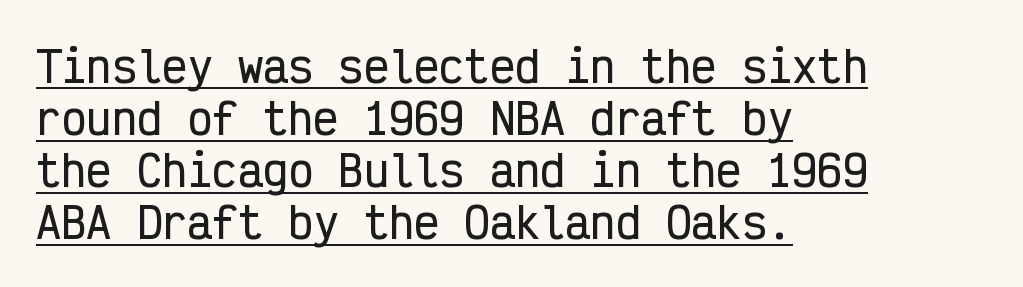
Q: Is the text italic (slanted)? A: No, it is upright.
Q: Is the typeface a serif or a sans-serif typeface? A: Sans-serif.
Q: Is the text underlined? A: Yes.
Q: How is the paragraph aligned? A: Left-aligned.
Q: Is the spacing between letters normal or unusually wide? A: Normal.
Q: Width (condensed, normal, or wide)? A: Condensed.
Q: Stroke contrast? A: Low.
Q: x-height? A: Medium.
Q: Monospaced? A: Yes.
